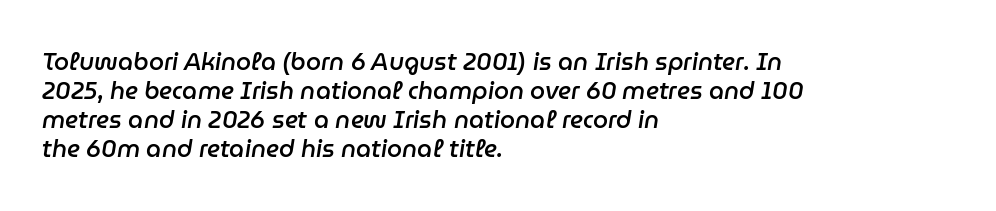
{"italic": "yes", "lean": "right", "slant_degrees": 9, "bold": "semi", "underline": "no", "align": "left", "line_spacing_ratio": 1.21, "letter_spacing": "normal", "letter_spacing_em": 0.0, "glyph_px": 24}
